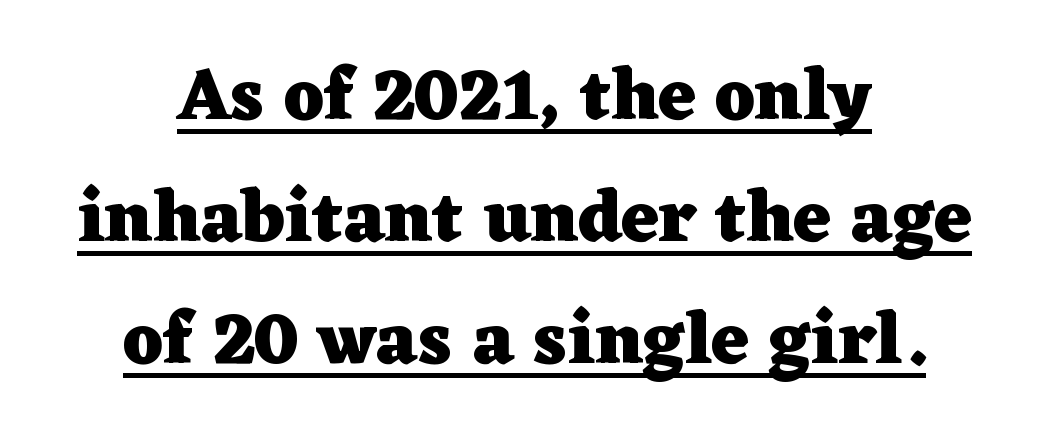
The rendering uses a bold face; every stroke is thick and dark. This sample is center-justified, so both line endings float freely. Check the space under the baseline: a stroke is drawn there. Evenly set lines give the paragraph a standard silhouette. These lines are composed in type with serifs. In terms of posture, this sample is upright.
